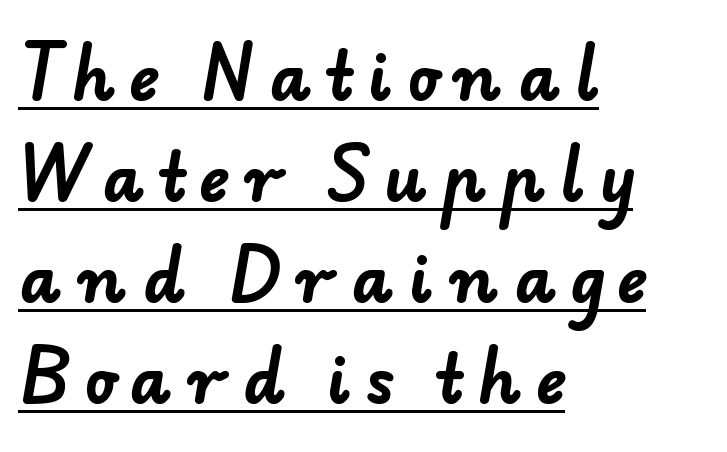
You could only call the tracking loose — the letters float apart. One-word summary of the alignment: left. Think of a printed novel: that variable character pitch is what you see here. These lines are composed in type without serifs. You can see a thin bar hugging the bottom of the glyphs. Heavy-handed strokes throughout: this text is bold.
